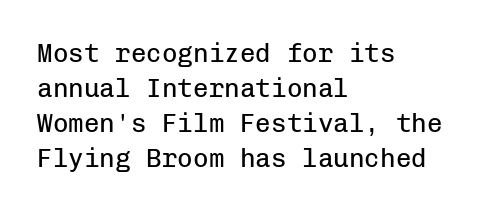
The strip under each line holds only bare page. Short note: letters normally spaced. The axis of the letterforms is exactly vertical. Line spacing here is normal. The rendering anchors every line to the left-hand side.
